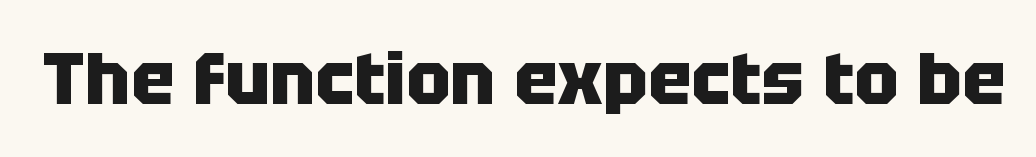
The image shows 73 px heavy sans-serif type, upright; set normal letter spacing, not underlined; low stroke contrast and a large x-height.
